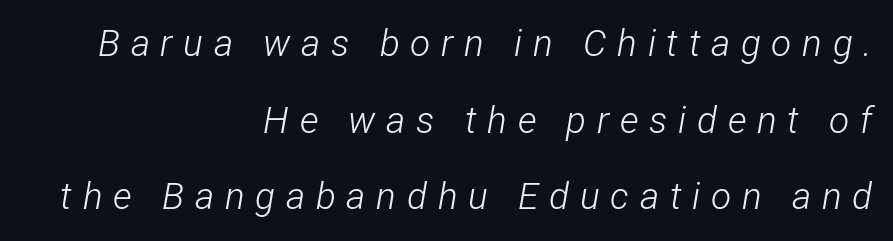
The image shows 37 px light, condensed type, italic (leaning right); set right-aligned, loose line spacing (2.07x), unusually wide letter spacing (+0.29 em), not underlined; low stroke contrast and a medium x-height.
